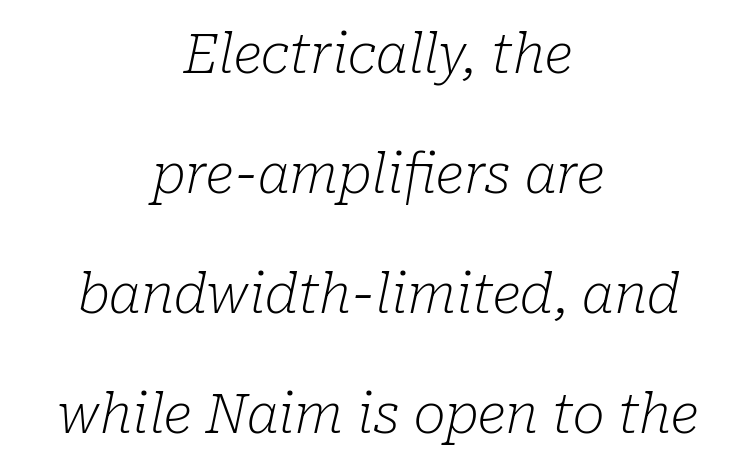
This rendering leaves character spacing at its baseline value. The whole block is typeset with a tilt. Stroke terminals: seriffed. Has an underline been added? It has not. The letters advance in unequal steps, a hallmark of proportional type. Alignment: centered.
